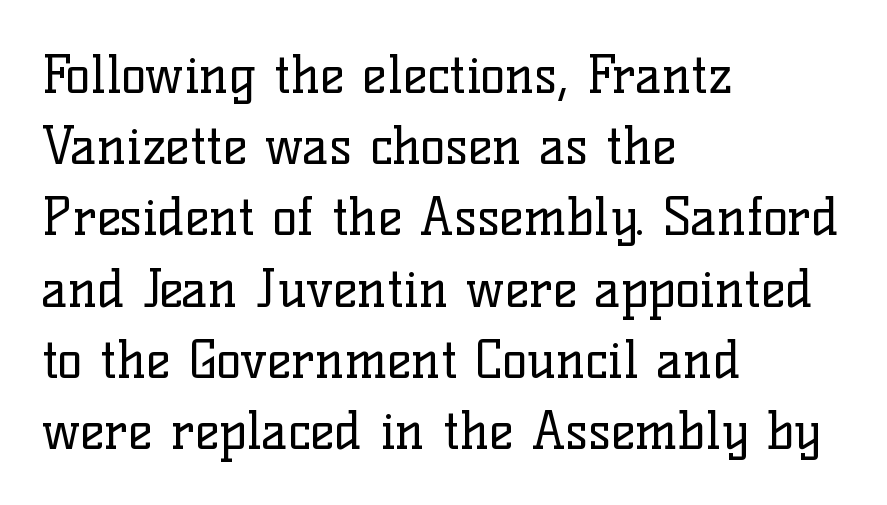
Between one letter and the next there's only the usual sliver of space. The letters advance in unequal steps, a hallmark of proportional type. To sum up the face: it has serifs. The rows are spaced the way most documents space them.
